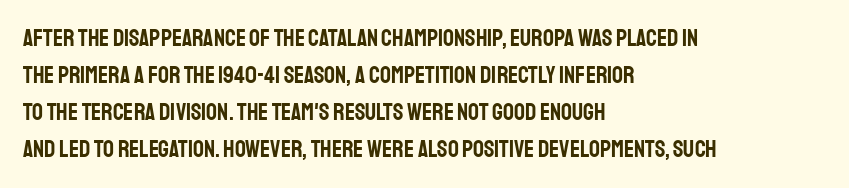
The image shows 24 px text type, upright; set left-aligned, normal line spacing (1.54x), normal letter spacing, not underlined.
